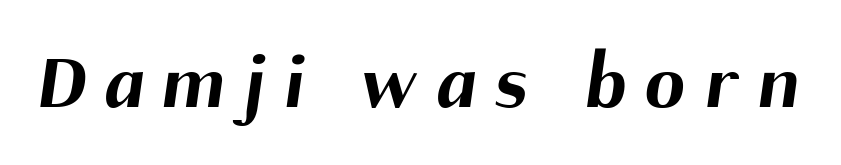
Q: Is the text bold? A: Yes.
Q: Is the typeface a serif or a sans-serif typeface? A: Sans-serif.
Q: Is the text underlined? A: No.
Q: Is the spacing between letters normal or unusually wide? A: Unusually wide.
Q: Width (condensed, normal, or wide)? A: Normal.
Q: Stroke contrast? A: Medium.
Q: x-height? A: Medium.
Q: Monospaced? A: No.
